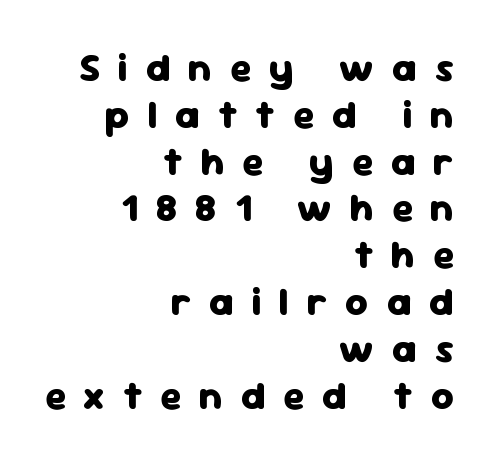
The image shows 39 px heavy sans-serif type, upright; set right-aligned, line spacing 1.2x, unusually wide letter spacing (+0.46 em), not underlined; low stroke contrast and a medium x-height.
